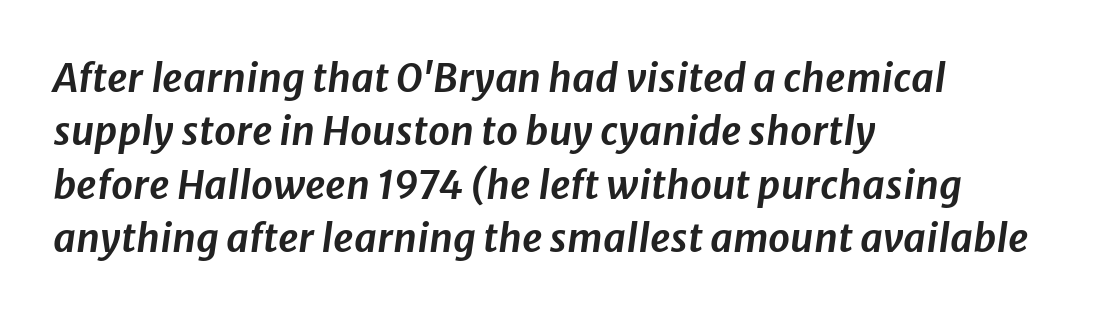
The line texture is even and compact thanks to regular tracking. Italic: yes, the glyphs are oblique. Interline gaps are of average width in this sample. Every row of glyphs begins at an identical x-position on the left. Each letter keeps its own natural width here, so spacing adapts to shape. Descenders are the only things crossing below the line.
